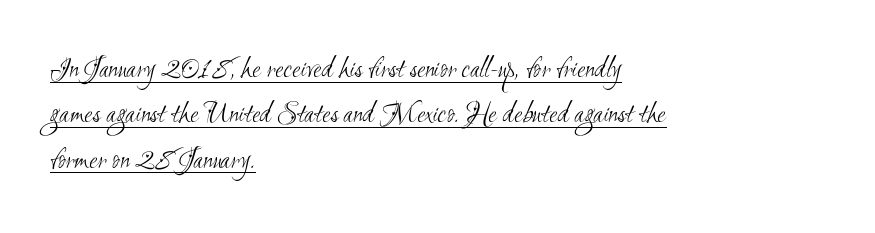
{"serif": "no", "bold": "no", "weight": "light", "width": "condensed", "stroke_contrast": "medium", "x_height": "small", "monospaced": "no", "underline": "yes", "align": "left", "line_spacing": "normal", "line_spacing_ratio": 1.51, "letter_spacing": "normal", "letter_spacing_em": 0.0, "glyph_px": 30}
